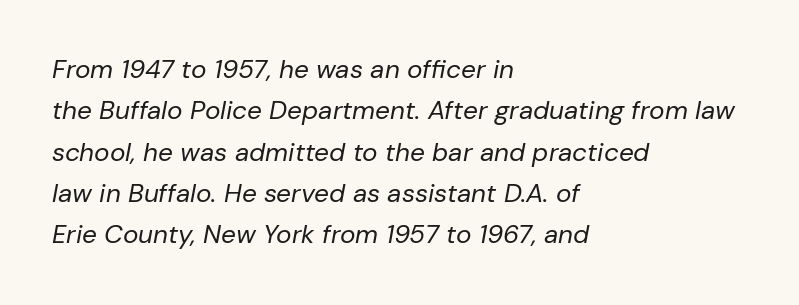
The image shows 26 px text type, italic (leaning right); set left-aligned, normal line spacing (1.59x), normal letter spacing, not underlined.
